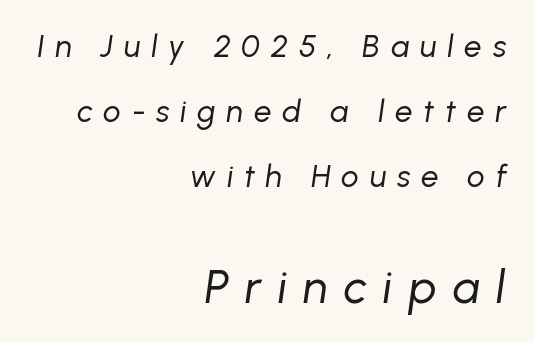
Q: Is the text bold? A: No.
Q: Is the text italic (slanted)? A: Yes, it leans right by about 8 degrees.
Q: Is the text underlined? A: No.
Q: How is the paragraph aligned? A: Right-aligned.
Q: Is the spacing between letters normal or unusually wide? A: Unusually wide.
Q: Is the spacing between lines tight, normal or loose? A: Loose.
Q: Which block of text is set in a larger size, the first (top) or the second (bottom)? A: The second (bottom) one.
Q: Width (condensed, normal, or wide)? A: Normal.
Q: Stroke contrast? A: Low.
Q: x-height? A: Medium.
Q: Monospaced? A: No.
